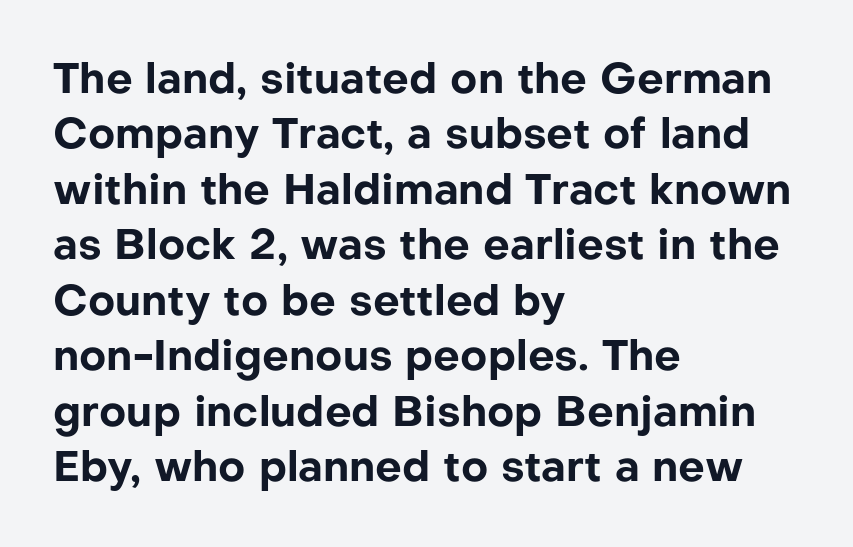
The glyphs are unaccompanied by any horizontal stroke below them. Honestly, the row spacing looks completely unremarkable. Layout note: lines flush left. This sample uses a sans-serif face. A typesetter would call this zero additional tracking.
